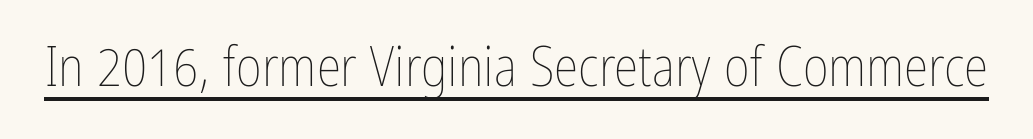
Nothing unusual about the tracking: characters are spaced as the font intends. Beneath each row of characters lies a ruled line. No chunkiness to these letters — they're not bold. Do the letters lean? They stand straight. The face used here is proportionally spaced, like ordinary book or web type.
